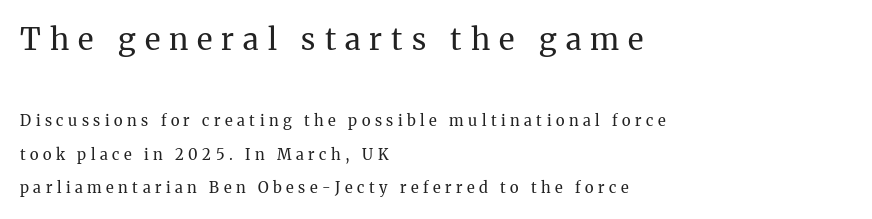
The image shows 30 px regular-weight serif type, upright; set left-aligned, loose line spacing (2.24x), unusually wide letter spacing (+0.3 em), not underlined; the first (top) block is 2.0x larger; medium stroke contrast and a medium x-height.
